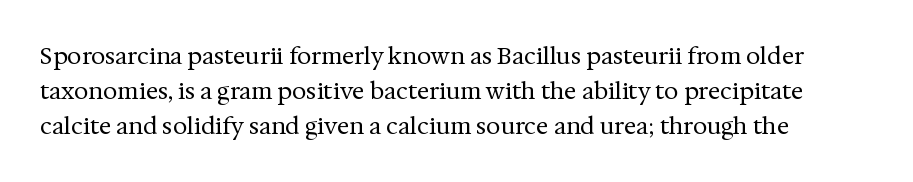
The image shows 23 px text type, upright; set left-aligned, normal line spacing (1.52x), normal letter spacing, not underlined.
